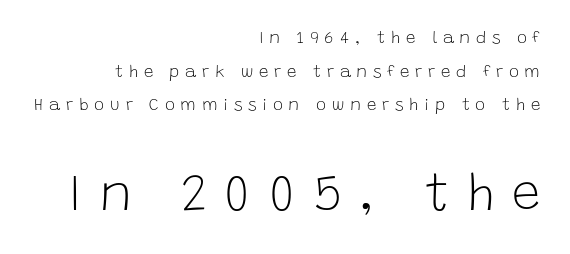
Q: Is the text bold? A: No.
Q: Is the text italic (slanted)? A: No, it is upright.
Q: Is the typeface a serif or a sans-serif typeface? A: Sans-serif.
Q: Is the text underlined? A: No.
Q: How is the paragraph aligned? A: Right-aligned.
Q: Is the spacing between letters normal or unusually wide? A: Unusually wide.
Q: Is the spacing between lines tight, normal or loose? A: Loose.
Q: Which block of text is set in a larger size, the first (top) or the second (bottom)? A: The second (bottom) one.
Q: Width (condensed, normal, or wide)? A: Normal.
Q: Stroke contrast? A: Low.
Q: x-height? A: Large.
Q: Monospaced? A: No.
